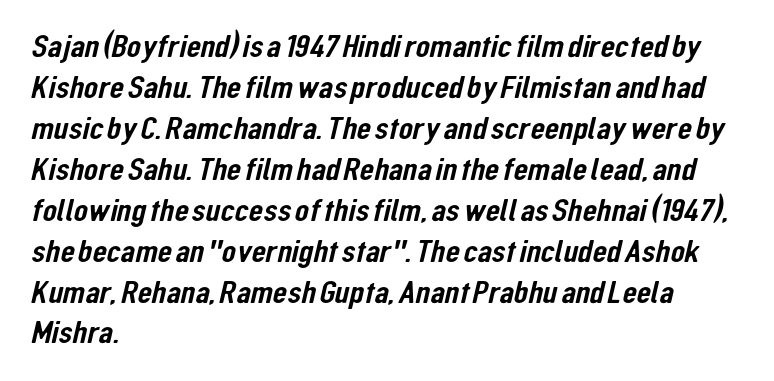
Q: Is the typeface a serif or a sans-serif typeface? A: Sans-serif.
Q: Is the text underlined? A: No.
Q: How is the paragraph aligned? A: Left-aligned.
Q: Is the spacing between letters normal or unusually wide? A: Normal.
Q: Width (condensed, normal, or wide)? A: Condensed.
Q: Stroke contrast? A: Low.
Q: x-height? A: Medium.
Q: Monospaced? A: No.
